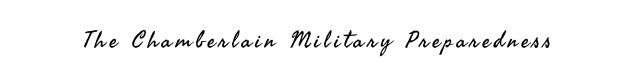
{"bold": "no", "underline": "no", "glyph_px": 23}
